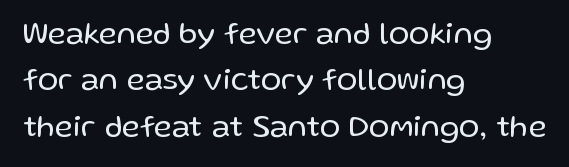
Q: Is the text bold? A: No.
Q: Is the text italic (slanted)? A: No, it is upright.
Q: Is the typeface a serif or a sans-serif typeface? A: Sans-serif.
Q: Is the text underlined? A: No.
Q: How is the paragraph aligned? A: Left-aligned.
Q: Is the spacing between letters normal or unusually wide? A: Normal.
Q: Is the spacing between lines tight, normal or loose? A: Normal.
Q: Width (condensed, normal, or wide)? A: Normal.
Q: Stroke contrast? A: Low.
Q: x-height? A: Medium.
Q: Monospaced? A: No.
